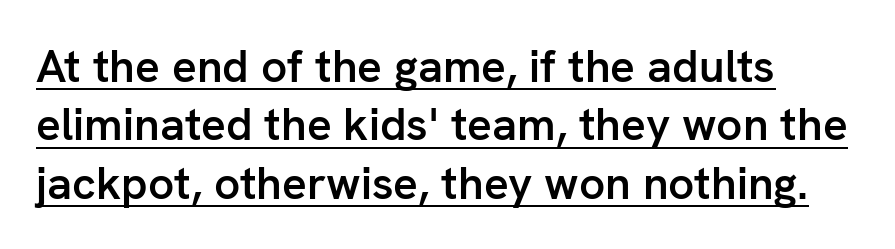
{"serif": "no", "italic": "no", "bold": "semi", "weight": "semibold", "width": "normal", "stroke_contrast": "low", "x_height": "medium", "monospaced": "no", "underline": "yes", "align": "left", "line_spacing": "normal", "line_spacing_ratio": 1.27, "letter_spacing": "normal", "letter_spacing_em": 0.0, "glyph_px": 46}
